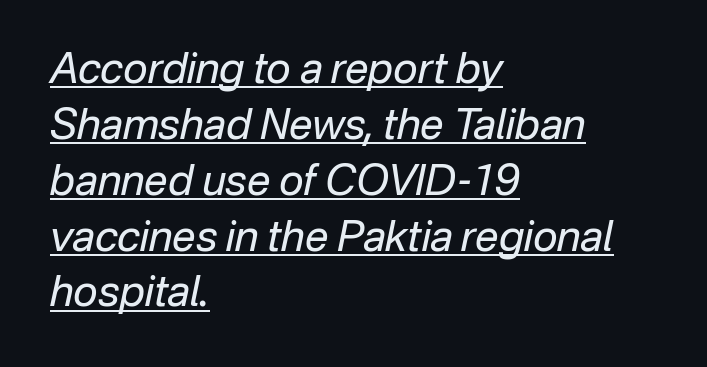
{"italic": "yes", "lean": "right", "slant_degrees": 12, "bold": "no", "weight": "regular", "width": "normal", "stroke_contrast": "low", "x_height": "medium", "monospaced": "no", "underline": "yes", "align": "left", "line_spacing": "normal", "line_spacing_ratio": 1.33, "letter_spacing": "normal", "letter_spacing_em": 0.0, "glyph_px": 42}
